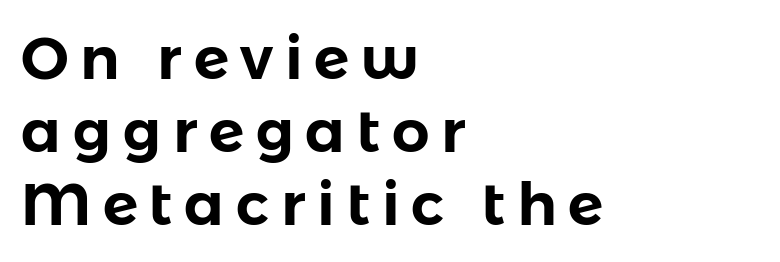
The image shows 59 px sans-serif type, upright; set left-aligned, line spacing 1.24x, unusually wide letter spacing (+0.2 em), not underlined; low stroke contrast and a medium x-height.
